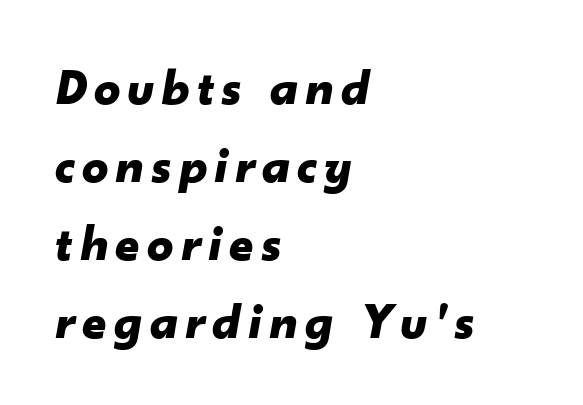
Q: Is the text bold? A: Yes.
Q: Is the text italic (slanted)? A: Yes, it leans right by about 10 degrees.
Q: Is the text underlined? A: No.
Q: How is the paragraph aligned? A: Left-aligned.
Q: Is the spacing between lines tight, normal or loose? A: Normal.
Q: Width (condensed, normal, or wide)? A: Normal.
Q: Stroke contrast? A: Low.
Q: x-height? A: Small.
Q: Monospaced? A: No.
